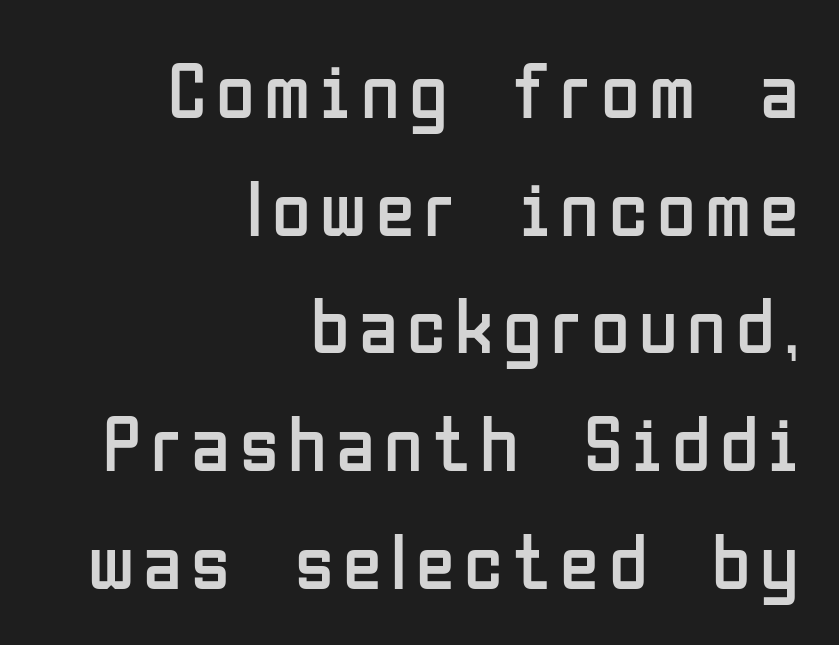
Q: Is the text bold? A: No.
Q: Is the text italic (slanted)? A: No, it is upright.
Q: Is the typeface a serif or a sans-serif typeface? A: Sans-serif.
Q: Is the text underlined? A: No.
Q: How is the paragraph aligned? A: Right-aligned.
Q: Is the spacing between lines tight, normal or loose? A: Normal.
Q: Width (condensed, normal, or wide)? A: Condensed.
Q: Stroke contrast? A: Low.
Q: x-height? A: Medium.
Q: Monospaced? A: No.
